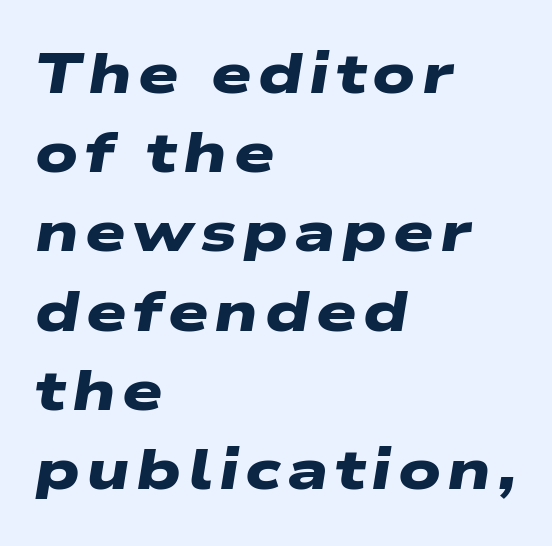
Q: Is the text bold? A: Yes.
Q: Is the typeface a serif or a sans-serif typeface? A: Sans-serif.
Q: Is the text underlined? A: No.
Q: How is the paragraph aligned? A: Left-aligned.
Q: Is the spacing between lines tight, normal or loose? A: Normal.
Q: Width (condensed, normal, or wide)? A: Wide.
Q: Stroke contrast? A: Low.
Q: x-height? A: Medium.
Q: Monospaced? A: No.
